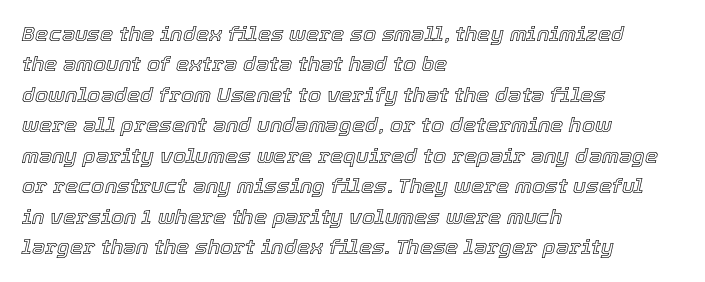
Where is the straight margin? On the left. Only glyphs here, with clear space below each row. The designer left line spacing at the default. The rendering applies a slant to the glyphs. Between one letter and the next there's only the usual sliver of space.
